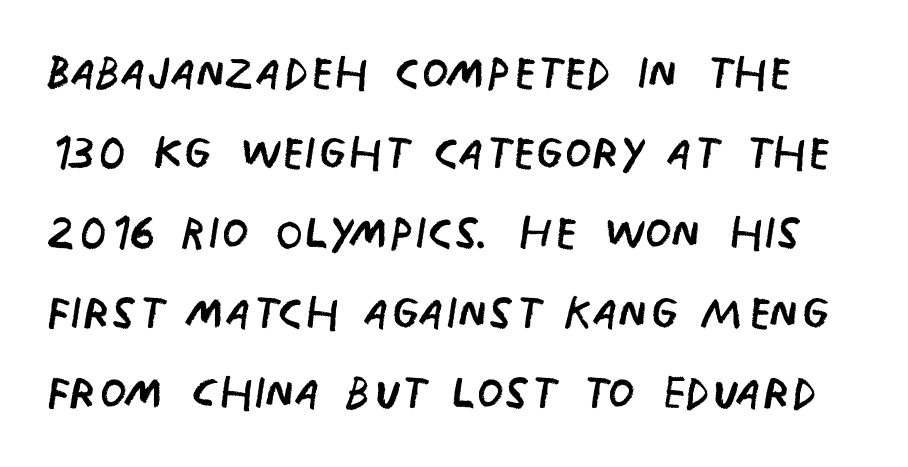
{"serif": "no", "bold": "no", "weight": "regular", "width": "condensed", "stroke_contrast": "low", "x_height": "large", "monospaced": "no", "underline": "no", "line_spacing": "normal", "line_spacing_ratio": 1.29, "letter_spacing": "normal", "letter_spacing_em": 0.0, "glyph_px": 62}
